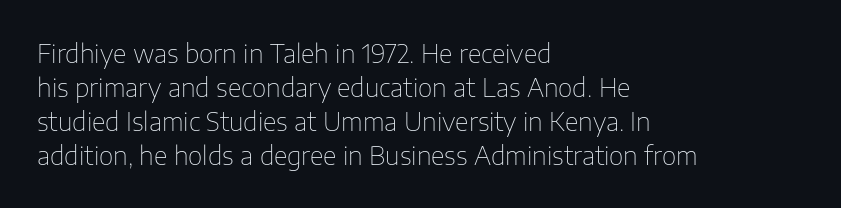
Q: Is the text bold? A: No.
Q: Is the text italic (slanted)? A: No, it is upright.
Q: Is the text underlined? A: No.
Q: How is the paragraph aligned? A: Left-aligned.
Q: Is the spacing between letters normal or unusually wide? A: Normal.
Q: Is the spacing between lines tight, normal or loose? A: Normal.
